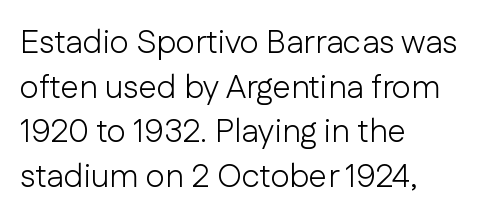
Q: Is the text bold? A: No.
Q: Is the text italic (slanted)? A: No, it is upright.
Q: Is the typeface a serif or a sans-serif typeface? A: Sans-serif.
Q: Is the text underlined? A: No.
Q: How is the paragraph aligned? A: Left-aligned.
Q: Is the spacing between letters normal or unusually wide? A: Normal.
Q: Is the spacing between lines tight, normal or loose? A: Normal.
Q: Width (condensed, normal, or wide)? A: Normal.
Q: Stroke contrast? A: Low.
Q: x-height? A: Medium.
Q: Monospaced? A: No.
